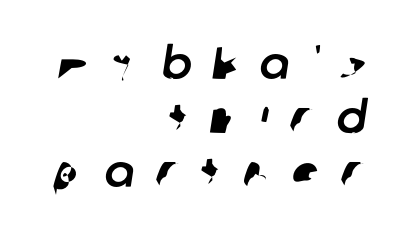
Q: Is the typeface a serif or a sans-serif typeface? A: Sans-serif.
Q: Is the text underlined? A: No.
Q: How is the paragraph aligned? A: Right-aligned.
Q: Is the spacing between letters normal or unusually wide? A: Unusually wide.
Q: Width (condensed, normal, or wide)? A: Normal.
Q: Stroke contrast? A: Low.
Q: x-height? A: Medium.
Q: Monospaced? A: No.
